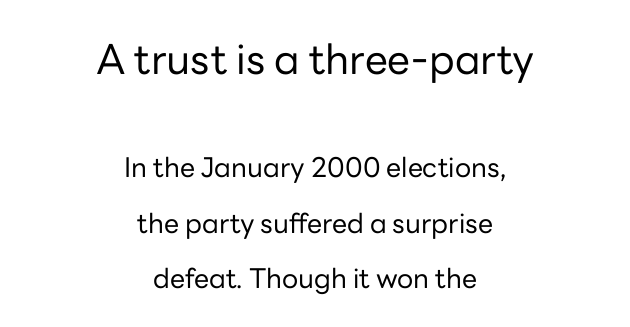
{"serif": "no", "italic": "no", "bold": "no", "weight": "regular", "width": "normal", "stroke_contrast": "low", "x_height": "medium", "monospaced": "no", "underline": "no", "align": "center", "line_spacing": "loose", "line_spacing_ratio": 2.07, "letter_spacing": "normal", "letter_spacing_em": 0.0, "larger_block": "first", "size_ratio": 1.52, "glyph_px": 41}
